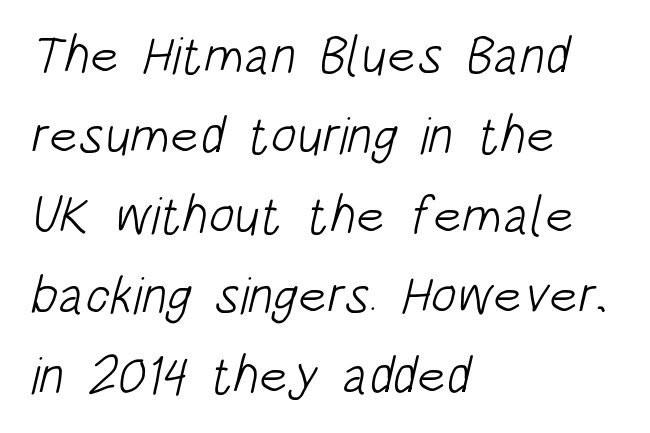
This reads as an unemphasized weight, regular at the heaviest. The designer left line spacing at the default. The space directly below the letters is spotless. This sample uses a sans-serif face. Horizontal alignment here is leftward, the default for most running prose. The passage shown is typed in a proportional face where columns would drift.
